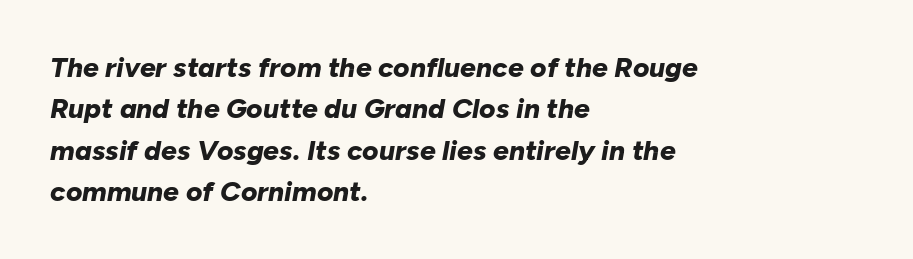
Q: Is the text bold? A: Yes.
Q: Is the text italic (slanted)? A: Yes, it leans right by about 10 degrees.
Q: Is the text underlined? A: No.
Q: How is the paragraph aligned? A: Left-aligned.
Q: Is the spacing between letters normal or unusually wide? A: Normal.
Q: Is the spacing between lines tight, normal or loose? A: Normal.
Q: Width (condensed, normal, or wide)? A: Normal.
Q: Stroke contrast? A: Low.
Q: x-height? A: Medium.
Q: Monospaced? A: No.
